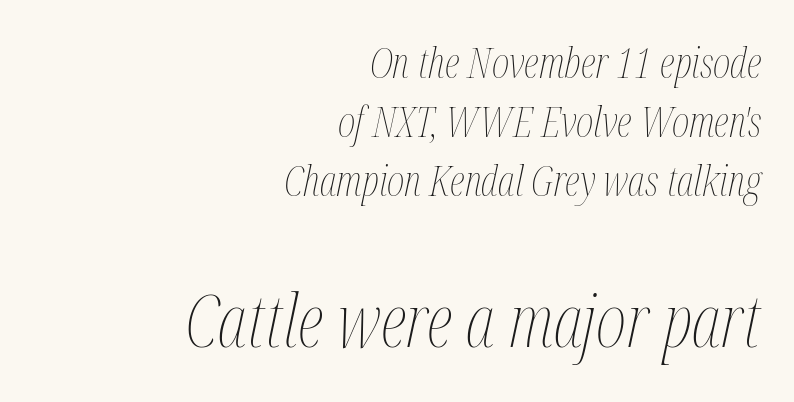
The image shows 73 px thin, condensed type, italic (leaning right); set right-aligned, normal line spacing (1.4x), normal letter spacing, not underlined; the second (bottom) block is 1.74x larger; medium stroke contrast and a medium x-height.
